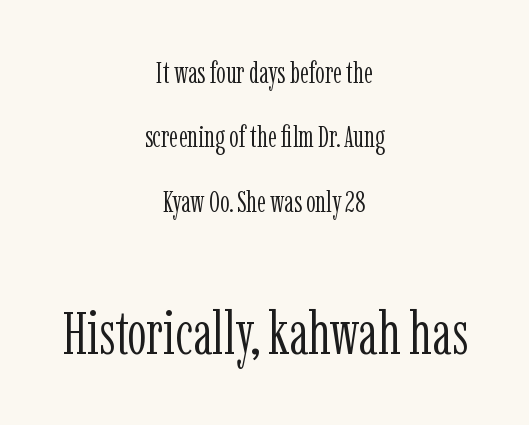
The image shows 61 px light, condensed serif type, upright; set centered, loose line spacing (2.15x), normal letter spacing, not underlined; the second (bottom) block is 2.03x larger; low stroke contrast and a medium x-height.
